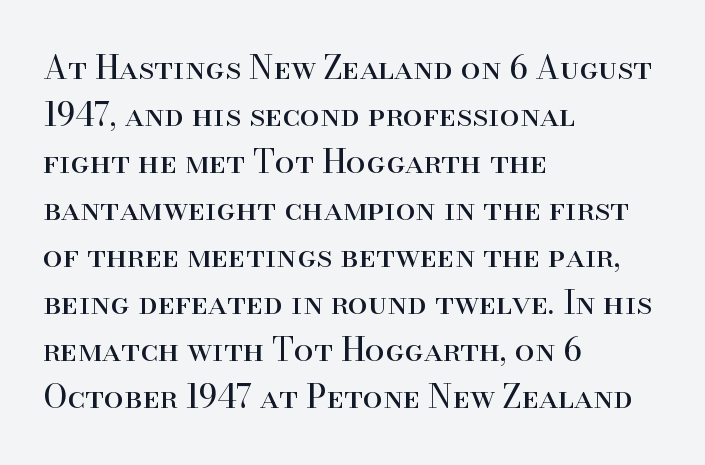
These lines are rendered in a variable-pitch font. No word sits above an underline. Students, observe: this is what conventionally led text looks like. A serif font was chosen for this passage. You can tell it's not italic because the verticals are truly vertical.
